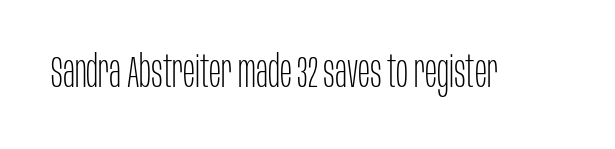
The image shows 45 px thin, condensed sans-serif type, upright; set normal letter spacing, not underlined; low stroke contrast and a large x-height.
